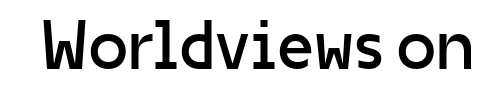
Vertical stems look standard width or narrower in stroke. The glyphs are unaccompanied by any horizontal stroke below them. Unlike italic type, these characters show no tilt at all. Honestly, the letter spacing is just normal — you wouldn't notice it. Varying glyph widths throughout — classic text-font behaviour.
